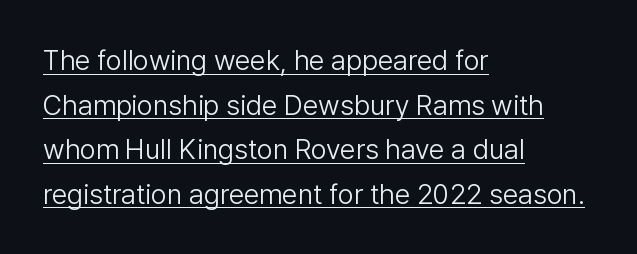
Q: Is the text bold? A: No.
Q: Is the text italic (slanted)? A: No, it is upright.
Q: Is the typeface a serif or a sans-serif typeface? A: Sans-serif.
Q: Is the text underlined? A: Yes.
Q: How is the paragraph aligned? A: Left-aligned.
Q: Is the spacing between letters normal or unusually wide? A: Normal.
Q: Is the spacing between lines tight, normal or loose? A: Normal.
Q: Width (condensed, normal, or wide)? A: Normal.
Q: Stroke contrast? A: Low.
Q: x-height? A: Medium.
Q: Monospaced? A: No.
